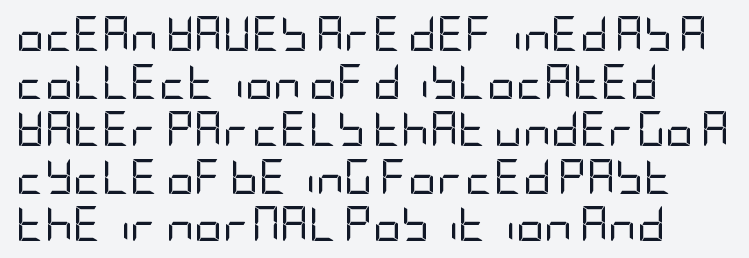
The image shows 35 px regular-weight, condensed sans-serif type, upright; set left-aligned, normal line spacing (1.36x), normal letter spacing, not underlined; low stroke contrast and a large x-height.
